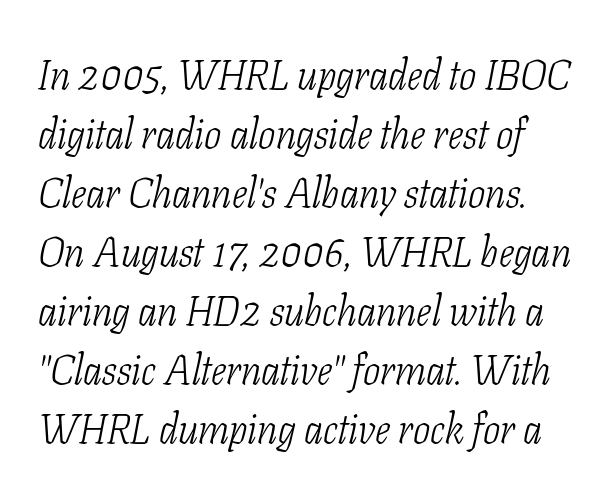
Q: Is the text bold? A: No.
Q: Is the text italic (slanted)? A: Yes, it leans right by about 11 degrees.
Q: Is the typeface a serif or a sans-serif typeface? A: Serif.
Q: Is the text underlined? A: No.
Q: Is the spacing between letters normal or unusually wide? A: Normal.
Q: Is the spacing between lines tight, normal or loose? A: Normal.
Q: Width (condensed, normal, or wide)? A: Condensed.
Q: Stroke contrast? A: Low.
Q: x-height? A: Medium.
Q: Monospaced? A: No.
